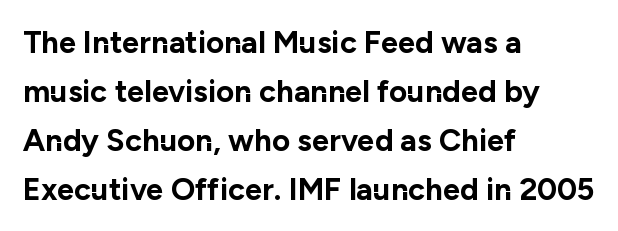
Q: Is the text bold? A: Yes.
Q: Is the text italic (slanted)? A: No, it is upright.
Q: Is the typeface a serif or a sans-serif typeface? A: Sans-serif.
Q: Is the text underlined? A: No.
Q: How is the paragraph aligned? A: Left-aligned.
Q: Is the spacing between letters normal or unusually wide? A: Normal.
Q: Is the spacing between lines tight, normal or loose? A: Normal.
Q: Width (condensed, normal, or wide)? A: Normal.
Q: Stroke contrast? A: Low.
Q: x-height? A: Medium.
Q: Monospaced? A: No.
